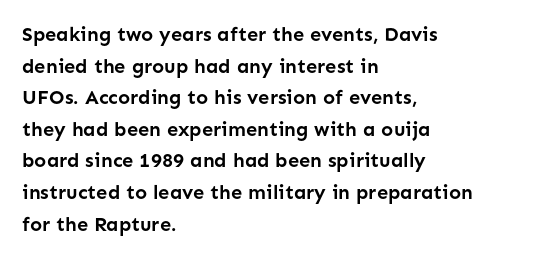
Q: Is the text bold? A: Yes.
Q: Is the text italic (slanted)? A: No, it is upright.
Q: Is the text underlined? A: No.
Q: How is the paragraph aligned? A: Left-aligned.
Q: Is the spacing between letters normal or unusually wide? A: Normal.
Q: Is the spacing between lines tight, normal or loose? A: Normal.
